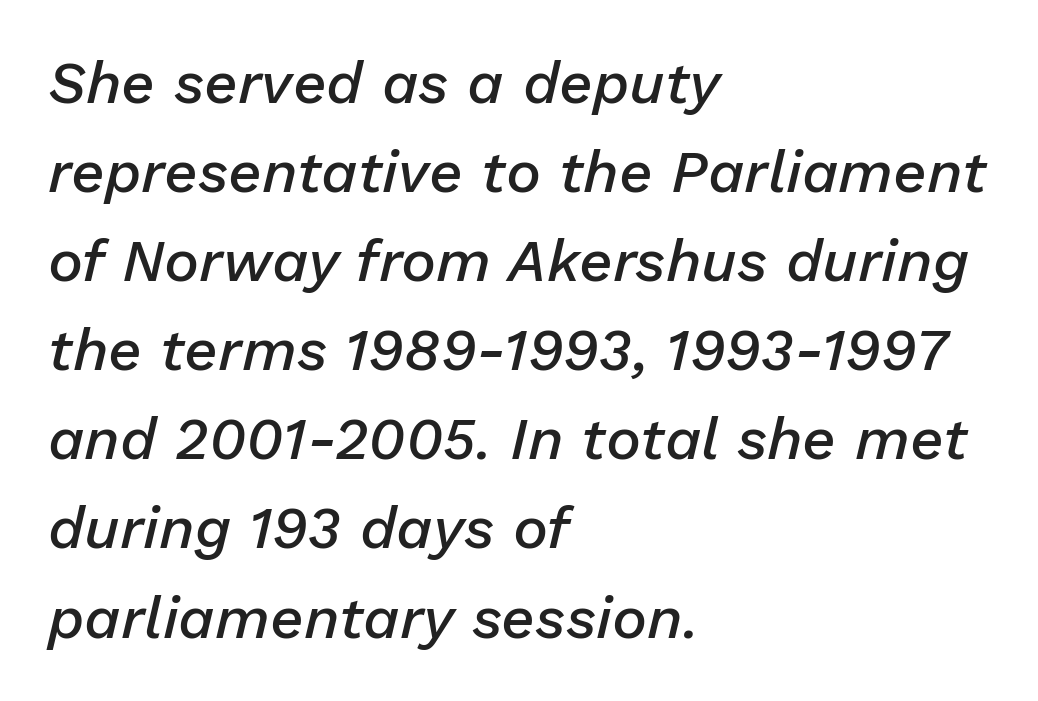
{"italic": "yes", "lean": "right", "slant_degrees": 13, "bold": "semi", "weight": "semibold", "width": "normal", "stroke_contrast": "low", "x_height": "medium", "monospaced": "no", "underline": "no", "align": "left", "line_spacing": "normal", "line_spacing_ratio": 1.51, "letter_spacing": "normal", "letter_spacing_em": 0.0, "glyph_px": 59}
